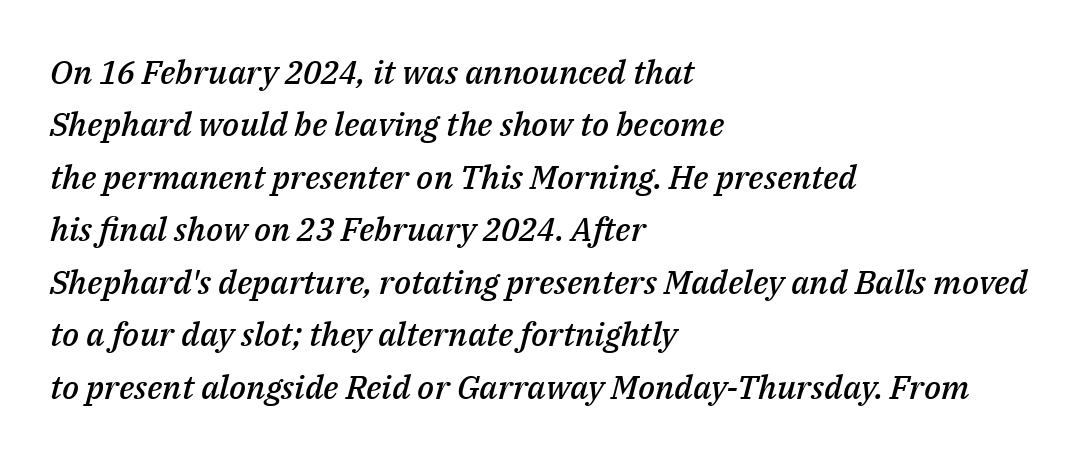
{"italic": "yes", "lean": "right", "slant_degrees": 14, "bold": "semi", "weight": "semibold", "width": "normal", "stroke_contrast": "medium", "x_height": "medium", "monospaced": "no", "underline": "no", "align": "left", "line_spacing": "normal", "line_spacing_ratio": 1.59, "letter_spacing": "normal", "letter_spacing_em": 0.0, "glyph_px": 33}
